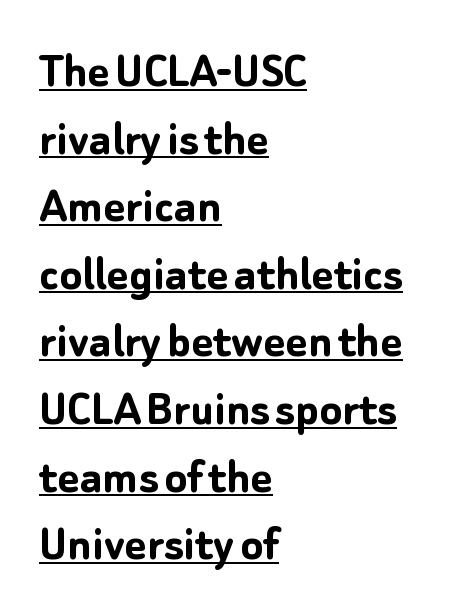
The image shows 52 px semibold sans-serif type, upright; set left-aligned, normal line spacing (1.3x), normal letter spacing, underlined; low stroke contrast and a medium x-height.
